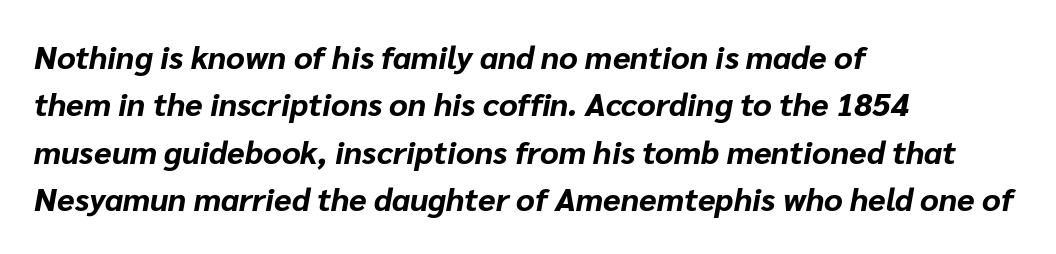
Vertical spacing — default. The passage shown is typed in a proportional face where columns would drift. These lines are set flush left with a ragged right edge. No extra tracking has been applied to these lines. Lines of text with bare space underneath. Slant detected: the letters are inclined.
